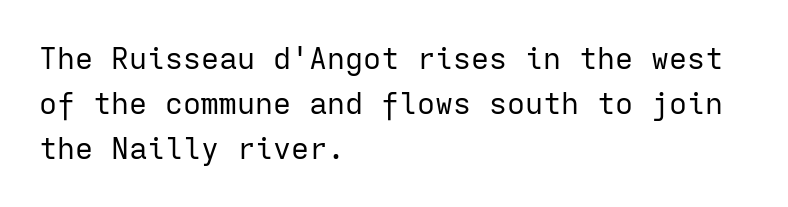
The compositor pushed each line to the left boundary. The gap between lines stays unmarked. Evenly set lines give the paragraph a standard silhouette. No feet cap the strokes, marking this as sans-serif type.
